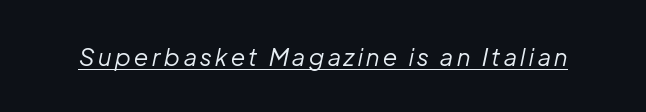
Caption: face not bold, strokes unweighted. This sample uses an oblique cut, with every glyph tilted off the vertical. A continuous stroke trails under the words, as in a hyperlink.
